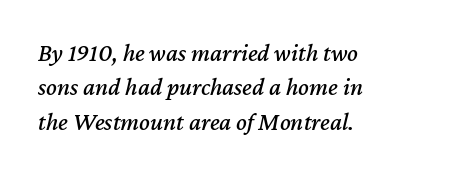
The image shows 25 px text type, italic (leaning right); set left-aligned, normal line spacing (1.38x), normal letter spacing, not underlined.
